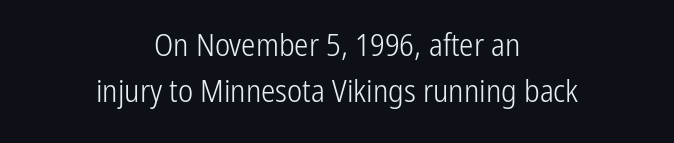
{"serif": "no", "italic": "no", "bold": "no", "weight": "light", "width": "condensed", "stroke_contrast": "low", "x_height": "medium", "monospaced": "no", "underline": "no", "align": "center", "line_spacing": "normal", "line_spacing_ratio": 1.45, "letter_spacing": "normal", "letter_spacing_em": 0.0, "glyph_px": 32}
